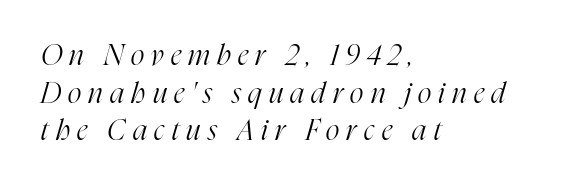
Q: Is the text bold? A: No.
Q: Is the text italic (slanted)? A: Yes, it leans right by about 16 degrees.
Q: Is the typeface a serif or a sans-serif typeface? A: Serif.
Q: Is the text underlined? A: No.
Q: How is the paragraph aligned? A: Left-aligned.
Q: Is the spacing between letters normal or unusually wide? A: Unusually wide.
Q: Is the spacing between lines tight, normal or loose? A: Normal.
Q: Width (condensed, normal, or wide)? A: Condensed.
Q: Stroke contrast? A: High.
Q: x-height? A: Medium.
Q: Monospaced? A: No.
